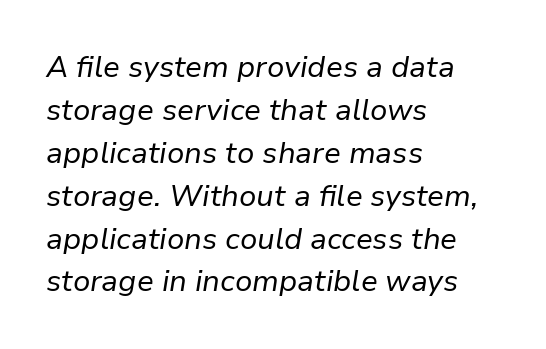
Horizontally, the lines are justified to the leading edge only. These lines keep a tight, regular rhythm from letter to letter. The rows are spaced the way most documents space them. You could not count columns in this text — the font is proportionally spaced. Posture: slanted.
